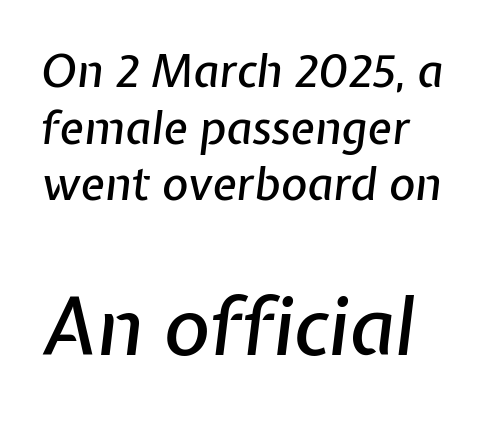
The image shows 79 px text type, italic (leaning right); set normal line spacing (1.26x), normal letter spacing, not underlined; the second (bottom) block is 1.76x larger; low stroke contrast and a medium x-height.
